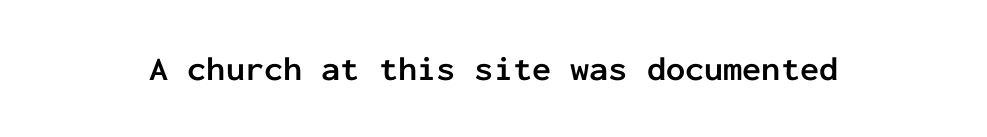
The tracking reads as untouched default to a designer's eye. Has an underline been added? It has not. The text was rendered using a sans face with plain stroke endings. When letters stand straight like this, we call the style roman or upright. Do the characters align in a grid? Yes, the font is monospaced.
